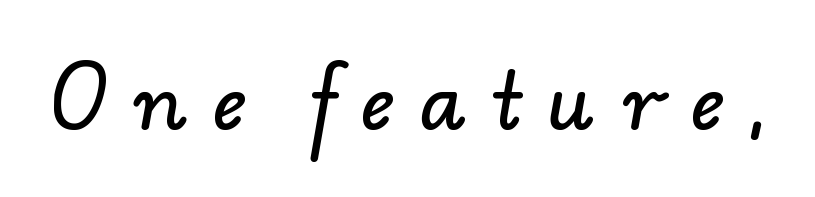
Q: Is the typeface a serif or a sans-serif typeface? A: Sans-serif.
Q: Is the text underlined? A: No.
Q: Is the spacing between letters normal or unusually wide? A: Unusually wide.
Q: Width (condensed, normal, or wide)? A: Normal.
Q: Stroke contrast? A: Low.
Q: x-height? A: Small.
Q: Monospaced? A: No.
